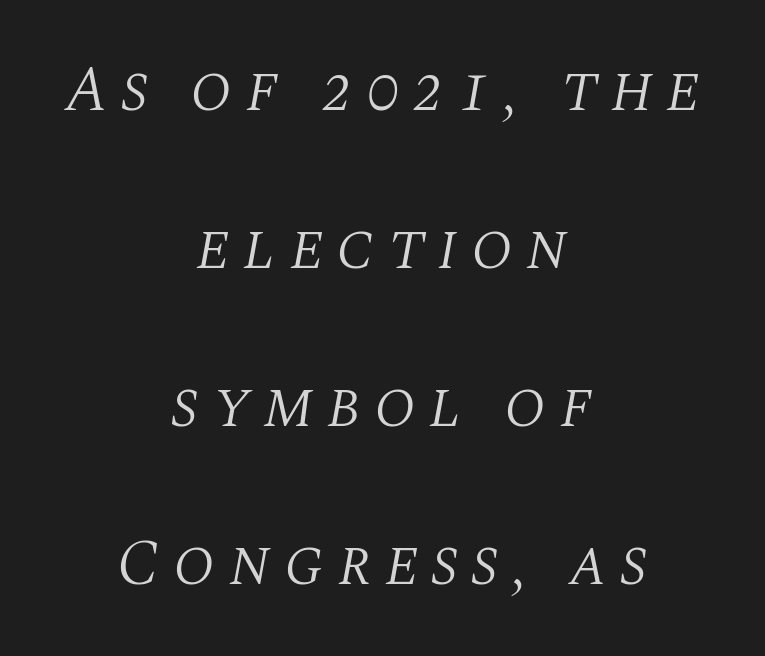
The image shows 65 px light serif type, italic (leaning right); set centered, loose line spacing (2.43x), unusually wide letter spacing (+0.2 em), not underlined; medium stroke contrast and a large x-height.
